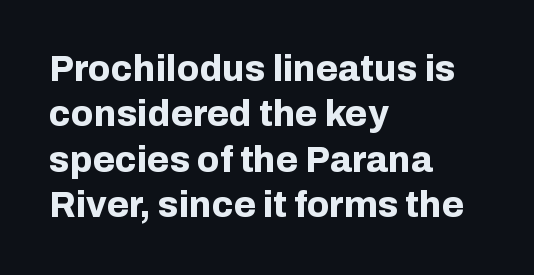
The image shows 36 px bold sans-serif type, upright; set left-aligned, normal line spacing (1.26x), normal letter spacing, not underlined; low stroke contrast and a medium x-height.
